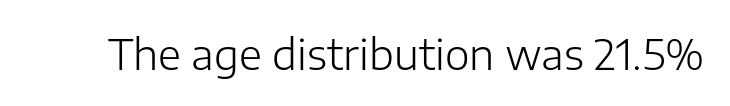
The image shows 42 px light sans-serif type, upright; set normal letter spacing, not underlined; low stroke contrast and a medium x-height.
